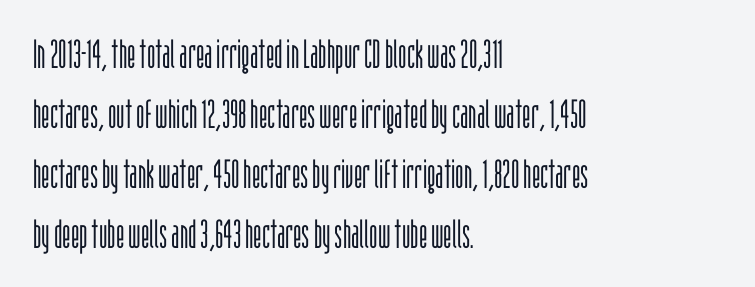
{"serif": "no", "italic": "no", "bold": "no", "weight": "light", "width": "condensed", "stroke_contrast": "low", "x_height": "large", "monospaced": "no", "underline": "no", "align": "left", "line_spacing": "normal", "line_spacing_ratio": 1.5, "letter_spacing": "normal", "letter_spacing_em": 0.0, "glyph_px": 40}
